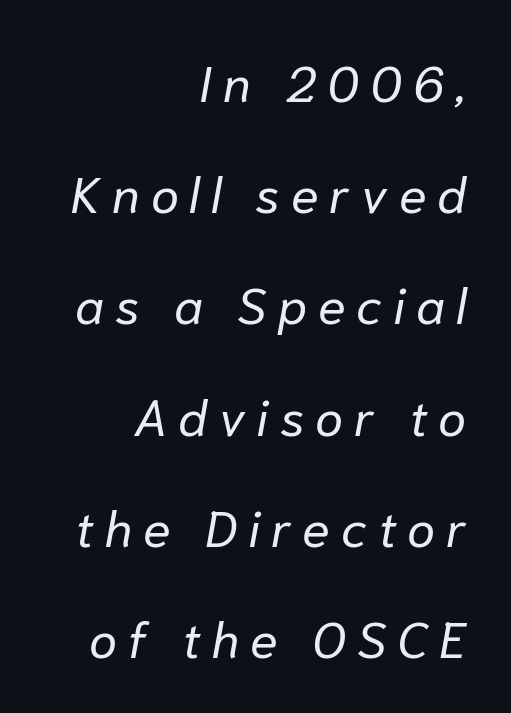
Q: Is the text bold? A: No.
Q: Is the text italic (slanted)? A: Yes, it leans right by about 10 degrees.
Q: Is the text underlined? A: No.
Q: How is the paragraph aligned? A: Right-aligned.
Q: Is the spacing between letters normal or unusually wide? A: Unusually wide.
Q: Is the spacing between lines tight, normal or loose? A: Loose.
Q: Width (condensed, normal, or wide)? A: Normal.
Q: Stroke contrast? A: Low.
Q: x-height? A: Medium.
Q: Monospaced? A: No.
